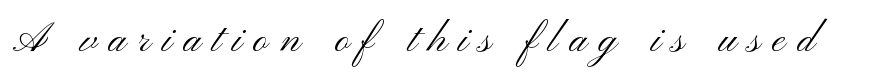
The text was rendered using a sans face with plain stroke endings. Here the designer chose a conventional face with non-uniform glyph widths. Caption: expanded tracking, letters set apart. The baseline area is clear. Weight: not bold — regular or lighter.
